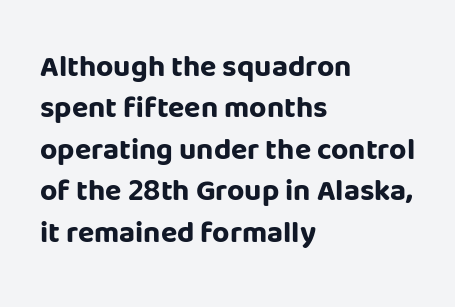
This is roman type, the default non-slanted kind. The line texture is even and compact thanks to regular tracking. If you measured baseline to baseline, you'd find a middling distance. Is the type bold? Yes — the strokes are clearly thick and heavy.
